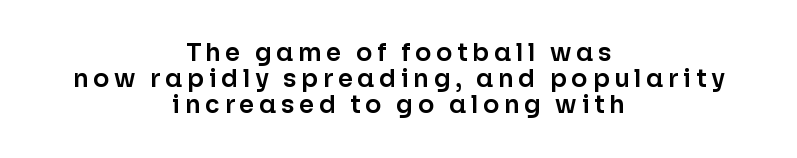
Q: Is the text italic (slanted)? A: No, it is upright.
Q: Is the text underlined? A: No.
Q: How is the paragraph aligned? A: Centered.
Q: Is the spacing between letters normal or unusually wide? A: Unusually wide.
Q: Is the spacing between lines tight, normal or loose? A: Tight.
